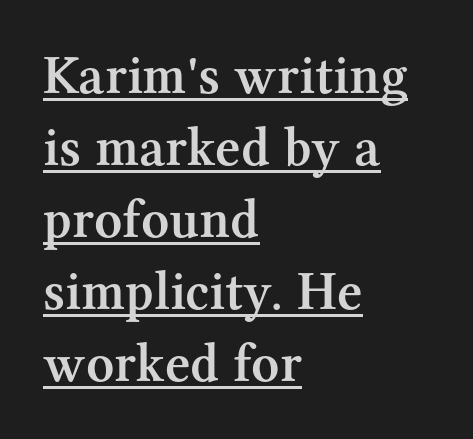
Q: Is the text bold? A: Semi-bold.
Q: Is the text italic (slanted)? A: No, it is upright.
Q: Is the typeface a serif or a sans-serif typeface? A: Serif.
Q: Is the text underlined? A: Yes.
Q: How is the paragraph aligned? A: Left-aligned.
Q: Is the spacing between letters normal or unusually wide? A: Normal.
Q: Is the spacing between lines tight, normal or loose? A: Normal.
Q: Width (condensed, normal, or wide)? A: Normal.
Q: Stroke contrast? A: Medium.
Q: x-height? A: Medium.
Q: Monospaced? A: No.
